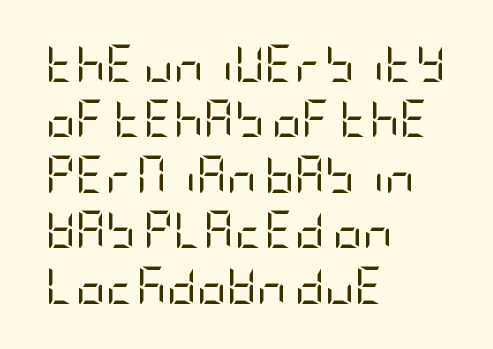
{"serif": "no", "italic": "no", "bold": "no", "weight": "regular", "width": "condensed", "stroke_contrast": "low", "x_height": "large", "underline": "no", "align": "left", "line_spacing": "normal", "line_spacing_ratio": 1.5, "letter_spacing": "normal", "letter_spacing_em": 0.0, "glyph_px": 37}
